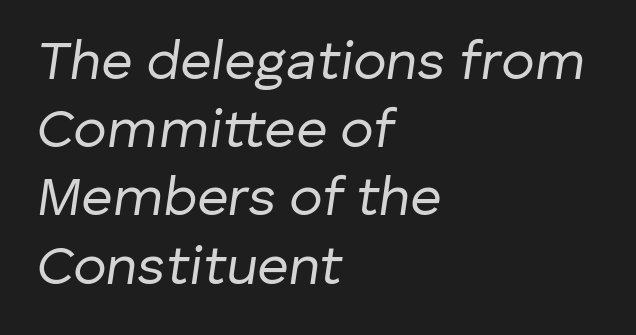
The image shows 55 px regular-weight type, italic (leaning right); set left-aligned, line spacing 1.24x, normal letter spacing, not underlined; low stroke contrast and a medium x-height.
